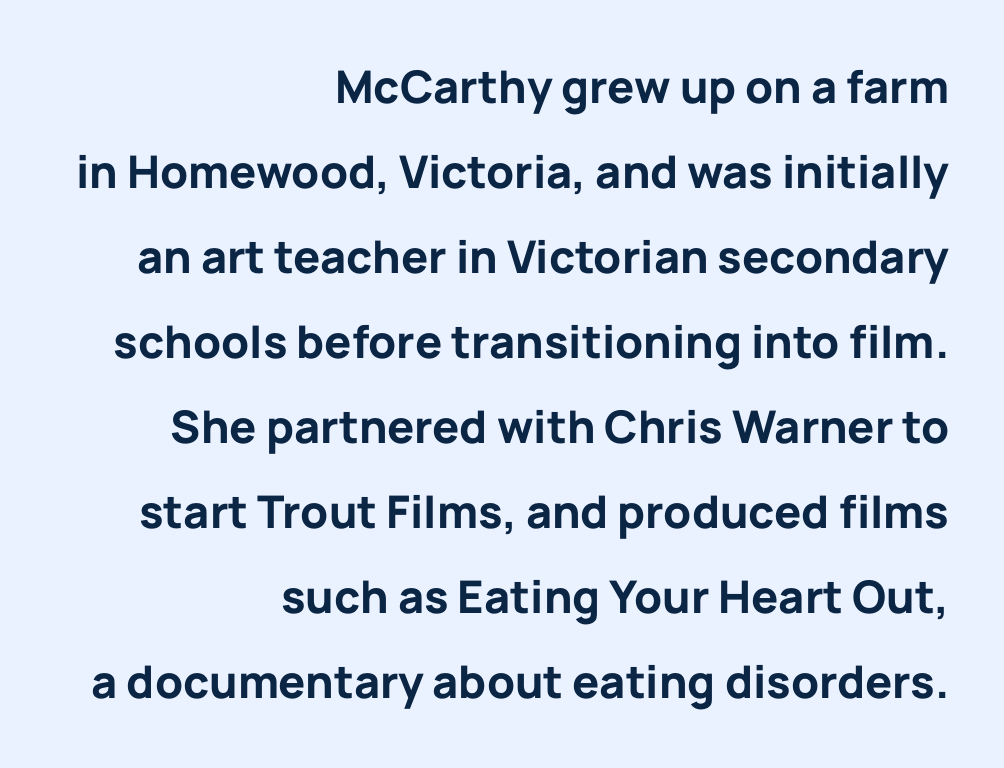
Q: Is the text bold? A: Yes.
Q: Is the text italic (slanted)? A: No, it is upright.
Q: Is the typeface a serif or a sans-serif typeface? A: Sans-serif.
Q: Is the text underlined? A: No.
Q: How is the paragraph aligned? A: Right-aligned.
Q: Is the spacing between letters normal or unusually wide? A: Normal.
Q: Width (condensed, normal, or wide)? A: Normal.
Q: Stroke contrast? A: Low.
Q: x-height? A: Medium.
Q: Monospaced? A: No.
